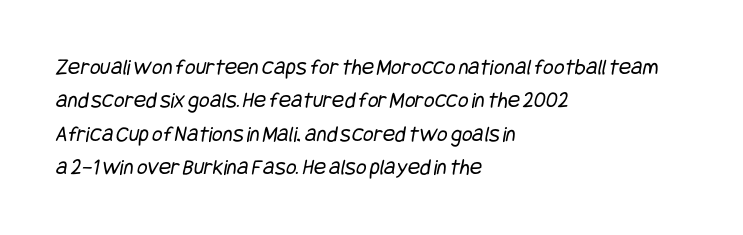
{"bold": "no", "underline": "no", "align": "left", "line_spacing": "normal", "line_spacing_ratio": 1.45, "letter_spacing": "normal", "letter_spacing_em": 0.0, "glyph_px": 23}
